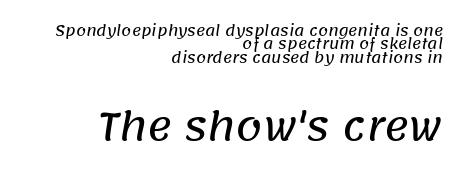
The image shows 38 px sans-serif type; set right-aligned, tight line spacing (0.96x), normal letter spacing, not underlined; the second (bottom) block is 2.71x larger; low stroke contrast and a large x-height.
